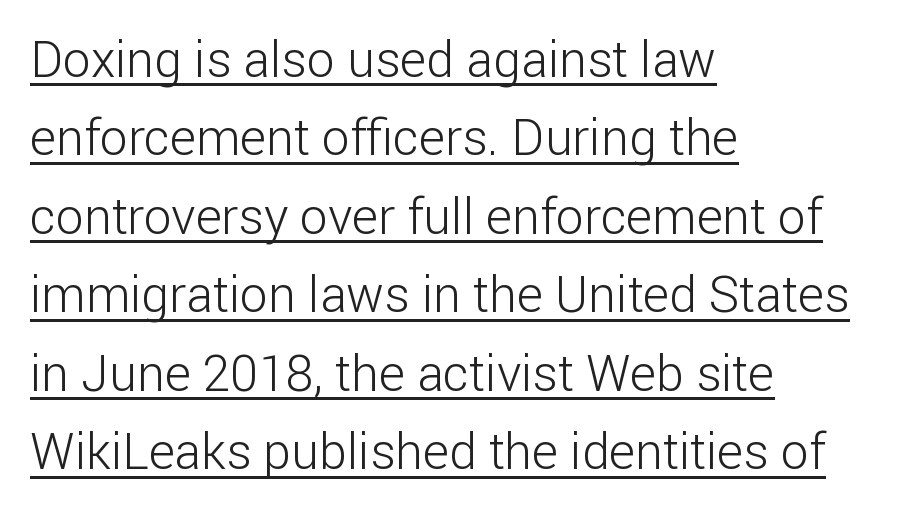
Q: Is the text bold? A: No.
Q: Is the text italic (slanted)? A: No, it is upright.
Q: Is the typeface a serif or a sans-serif typeface? A: Sans-serif.
Q: Is the text underlined? A: Yes.
Q: How is the paragraph aligned? A: Left-aligned.
Q: Is the spacing between letters normal or unusually wide? A: Normal.
Q: Is the spacing between lines tight, normal or loose? A: Normal.
Q: Width (condensed, normal, or wide)? A: Normal.
Q: Stroke contrast? A: Low.
Q: x-height? A: Medium.
Q: Monospaced? A: No.
